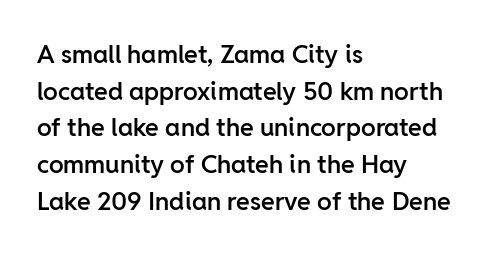
Q: Is the text bold? A: Semi-bold.
Q: Is the text italic (slanted)? A: No, it is upright.
Q: Is the text underlined? A: No.
Q: How is the paragraph aligned? A: Left-aligned.
Q: Is the spacing between letters normal or unusually wide? A: Normal.
Q: Is the spacing between lines tight, normal or loose? A: Normal.
